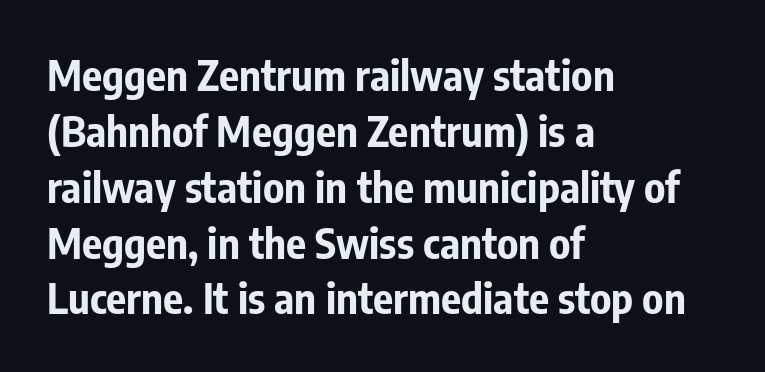
Q: Is the text bold? A: Yes.
Q: Is the text italic (slanted)? A: No, it is upright.
Q: Is the typeface a serif or a sans-serif typeface? A: Sans-serif.
Q: Is the text underlined? A: No.
Q: How is the paragraph aligned? A: Left-aligned.
Q: Is the spacing between letters normal or unusually wide? A: Normal.
Q: Is the spacing between lines tight, normal or loose? A: Normal.
Q: Width (condensed, normal, or wide)? A: Condensed.
Q: Stroke contrast? A: Low.
Q: x-height? A: Medium.
Q: Monospaced? A: No.
